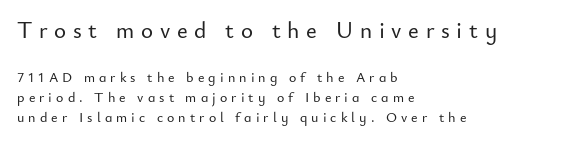
{"italic": "no", "underline": "no", "align": "left", "line_spacing": "normal", "line_spacing_ratio": 1.44, "letter_spacing": "wide", "letter_spacing_em": 0.29, "larger_block": "first", "size_ratio": 1.64, "glyph_px": 23}
